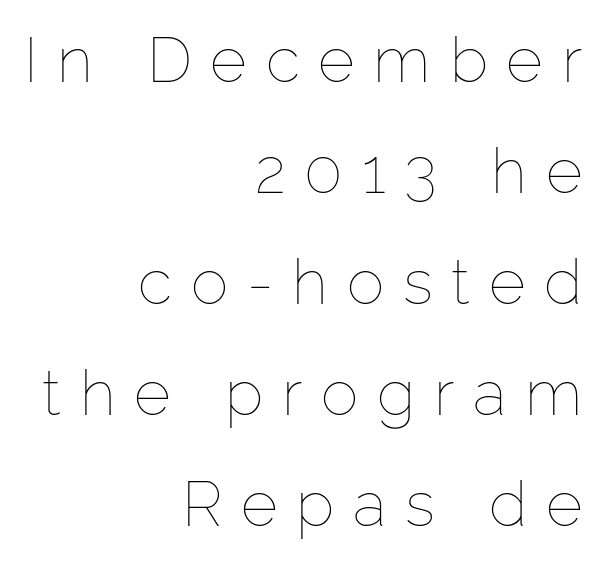
On a weight scale, this lands at 450 or below. Does the lettering tilt? It doesn't — this is upright. Anything drawn beneath the words? Only blank space. These lines stack with their right ends in a neat column. Display-style spreading of the glyphs; the letterfit is very open. Note the varied advance widths — an 'i' is clearly narrower than an 'm'.
